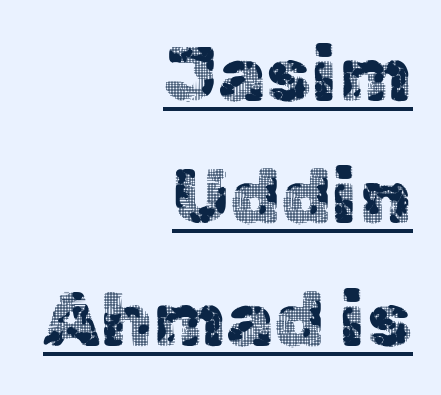
The image shows 77 px sans-serif type, upright; set right-aligned, normal line spacing (1.59x), normal letter spacing, underlined; a medium x-height.
